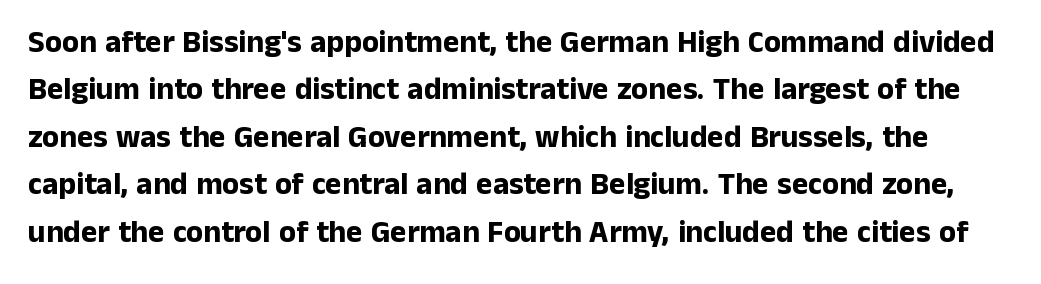
Posture: straight, roman, zero tilt. How heavy is the stroke? Heavy — this is a bold. The face used here is rendered with its standard letterfit. Looks like regular typesetting: each glyph gets only the width it needs.
